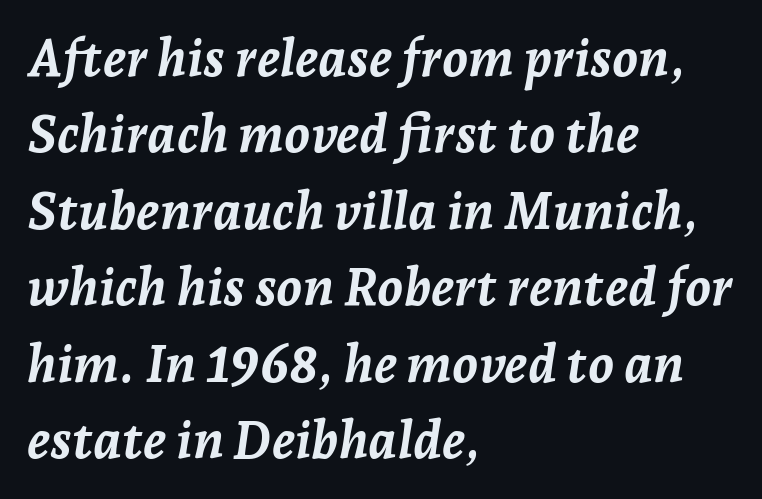
Q: Is the text bold? A: Yes.
Q: Is the text italic (slanted)? A: Yes, it leans right by about 7 degrees.
Q: Is the text underlined? A: No.
Q: How is the paragraph aligned? A: Left-aligned.
Q: Is the spacing between letters normal or unusually wide? A: Normal.
Q: Is the spacing between lines tight, normal or loose? A: Normal.
Q: Width (condensed, normal, or wide)? A: Normal.
Q: Stroke contrast? A: Low.
Q: x-height? A: Medium.
Q: Monospaced? A: No.
